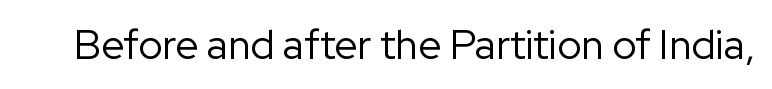
{"serif": "no", "italic": "no", "bold": "no", "weight": "regular", "width": "normal", "stroke_contrast": "low", "x_height": "medium", "monospaced": "no", "underline": "no", "letter_spacing": "normal", "letter_spacing_em": 0.0, "glyph_px": 41}
